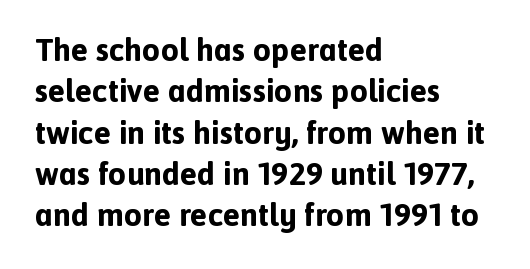
The image shows 32 px bold sans-serif type, upright; set left-aligned, normal line spacing (1.29x), normal letter spacing, not underlined; a medium x-height.
